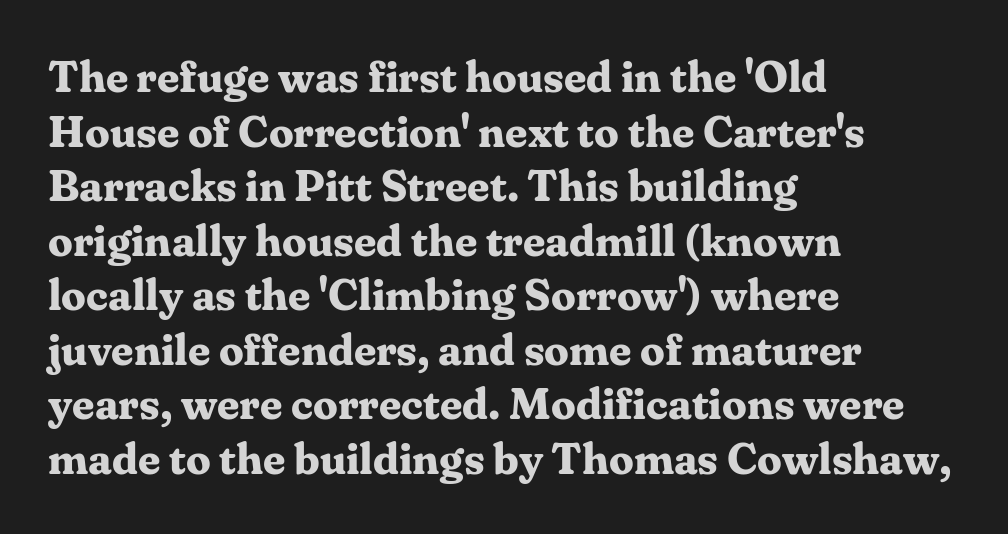
Q: Is the text bold? A: Yes.
Q: Is the text italic (slanted)? A: No, it is upright.
Q: Is the typeface a serif or a sans-serif typeface? A: Serif.
Q: Is the text underlined? A: No.
Q: How is the paragraph aligned? A: Left-aligned.
Q: Is the spacing between letters normal or unusually wide? A: Normal.
Q: Width (condensed, normal, or wide)? A: Normal.
Q: Stroke contrast? A: Medium.
Q: x-height? A: Medium.
Q: Monospaced? A: No.
